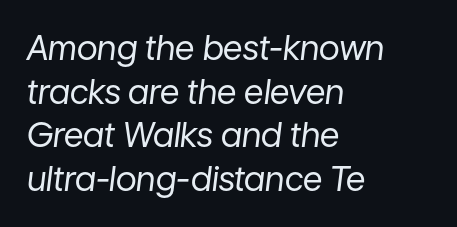
If you measured baseline to baseline, you'd find a middling distance. Lines of text with bare space underneath. Characters follow at the spacing the type designer built in. Each letter keeps its own natural width here, so spacing adapts to shape. Nothing heavy about these letters — not bold at all. The specimen reads as italic at a glance.
